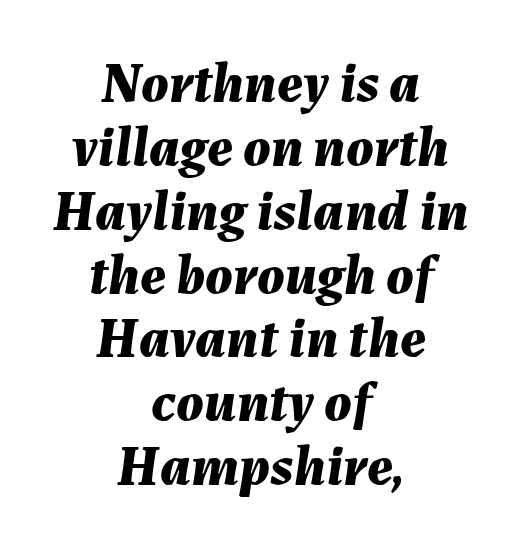
Q: Is the text bold? A: Yes.
Q: Is the text italic (slanted)? A: Yes, it leans right by about 7 degrees.
Q: Is the text underlined? A: No.
Q: How is the paragraph aligned? A: Centered.
Q: Is the spacing between letters normal or unusually wide? A: Normal.
Q: Is the spacing between lines tight, normal or loose? A: Tight.
Q: Width (condensed, normal, or wide)? A: Normal.
Q: Stroke contrast? A: Medium.
Q: x-height? A: Medium.
Q: Monospaced? A: No.
